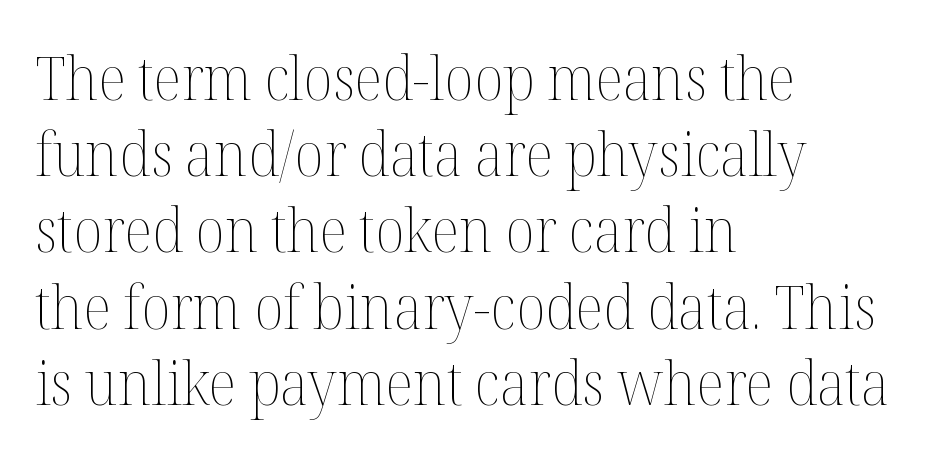
{"italic": "no", "bold": "no", "weight": "thin", "width": "normal", "stroke_contrast": "medium", "x_height": "medium", "monospaced": "no", "underline": "no", "align": "left", "line_spacing": "normal", "line_spacing_ratio": 1.27, "letter_spacing": "normal", "letter_spacing_em": 0.0, "glyph_px": 60}
